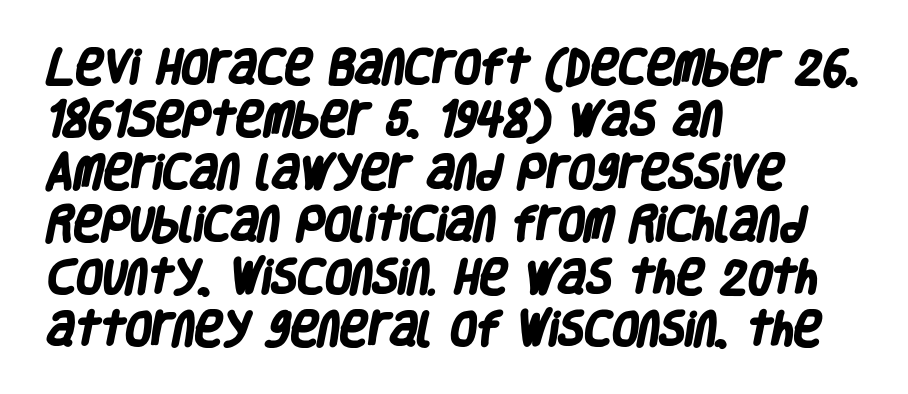
The image shows 38 px heavy, condensed sans-serif type; set left-aligned, normal line spacing (1.38x), normal letter spacing, not underlined; low stroke contrast and a large x-height.
